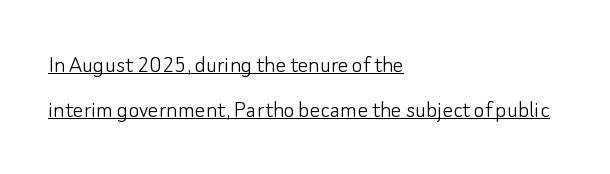
Q: Is the text bold? A: No.
Q: Is the text italic (slanted)? A: No, it is upright.
Q: Is the text underlined? A: Yes.
Q: How is the paragraph aligned? A: Left-aligned.
Q: Is the spacing between letters normal or unusually wide? A: Normal.
